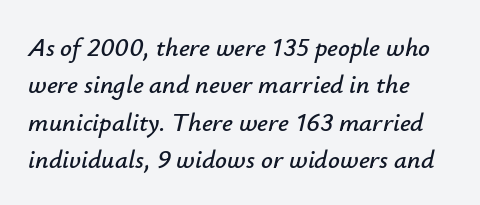
One-word summary of the alignment: left. It's the slanting kind of type. Honestly, the letter spacing is just normal — you wouldn't notice it. Has an underline been added? It has not.
